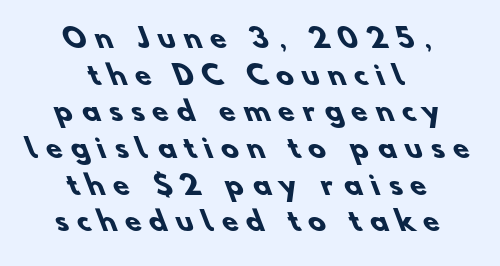
{"bold": "yes", "underline": "no", "align": "center", "line_spacing": "normal", "line_spacing_ratio": 1.41, "letter_spacing": "wide", "letter_spacing_em": 0.34, "glyph_px": 26}
